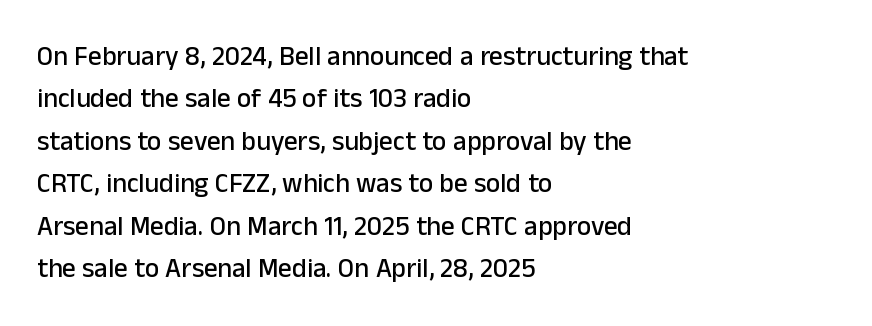
{"italic": "no", "underline": "no", "align": "left", "line_spacing": "normal", "line_spacing_ratio": 1.57, "letter_spacing": "normal", "letter_spacing_em": 0.0, "glyph_px": 27}
